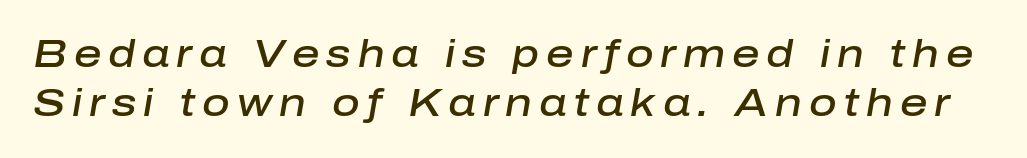
{"italic": "yes", "lean": "right", "slant_degrees": 10, "bold": "semi", "weight": "semibold", "width": "normal", "stroke_contrast": "low", "x_height": "medium", "monospaced": "no", "underline": "no", "line_spacing": "normal", "line_spacing_ratio": 1.3, "glyph_px": 38}
